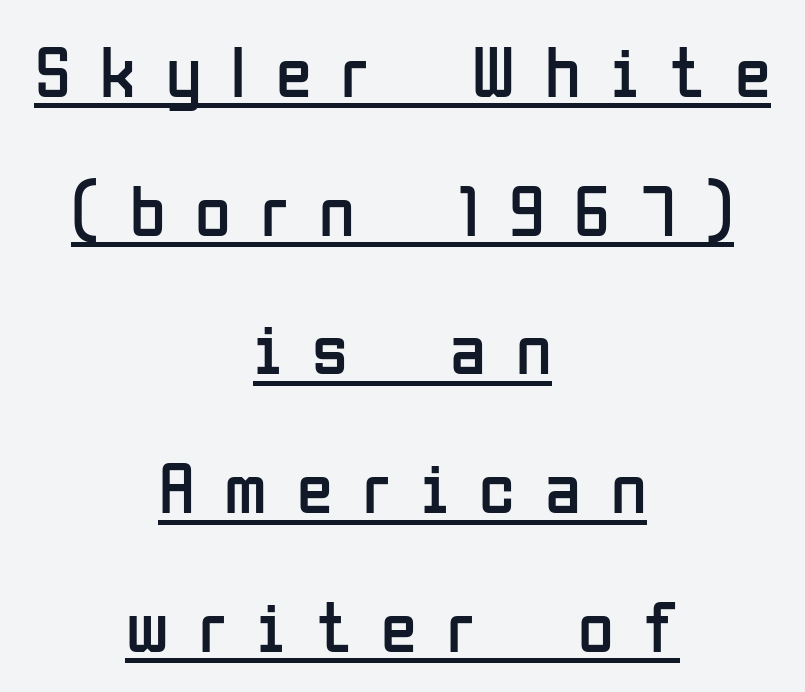
Q: Is the text bold? A: No.
Q: Is the text italic (slanted)? A: No, it is upright.
Q: Is the typeface a serif or a sans-serif typeface? A: Sans-serif.
Q: Is the text underlined? A: Yes.
Q: How is the paragraph aligned? A: Centered.
Q: Is the spacing between letters normal or unusually wide? A: Unusually wide.
Q: Is the spacing between lines tight, normal or loose? A: Loose.
Q: Width (condensed, normal, or wide)? A: Condensed.
Q: Stroke contrast? A: Low.
Q: x-height? A: Medium.
Q: Monospaced? A: No.
